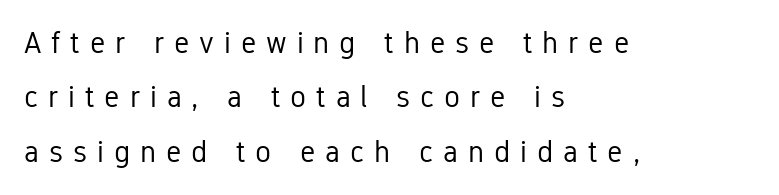
Q: Is the text bold? A: No.
Q: Is the text italic (slanted)? A: No, it is upright.
Q: Is the typeface a serif or a sans-serif typeface? A: Sans-serif.
Q: Is the text underlined? A: No.
Q: How is the paragraph aligned? A: Left-aligned.
Q: Is the spacing between letters normal or unusually wide? A: Unusually wide.
Q: Width (condensed, normal, or wide)? A: Condensed.
Q: Stroke contrast? A: Low.
Q: x-height? A: Medium.
Q: Monospaced? A: No.
